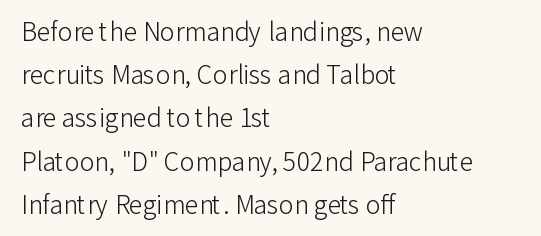
Q: Is the text bold? A: No.
Q: Is the text italic (slanted)? A: No, it is upright.
Q: Is the text underlined? A: No.
Q: How is the paragraph aligned? A: Left-aligned.
Q: Is the spacing between letters normal or unusually wide? A: Normal.
